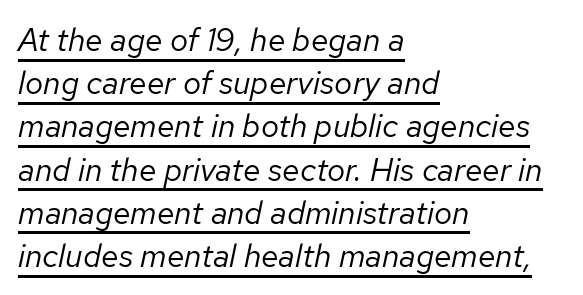
Q: Is the text bold? A: No.
Q: Is the text italic (slanted)? A: Yes, it leans right by about 12 degrees.
Q: Is the text underlined? A: Yes.
Q: How is the paragraph aligned? A: Left-aligned.
Q: Is the spacing between letters normal or unusually wide? A: Normal.
Q: Is the spacing between lines tight, normal or loose? A: Normal.
Q: Width (condensed, normal, or wide)? A: Normal.
Q: Stroke contrast? A: Low.
Q: x-height? A: Medium.
Q: Monospaced? A: No.
